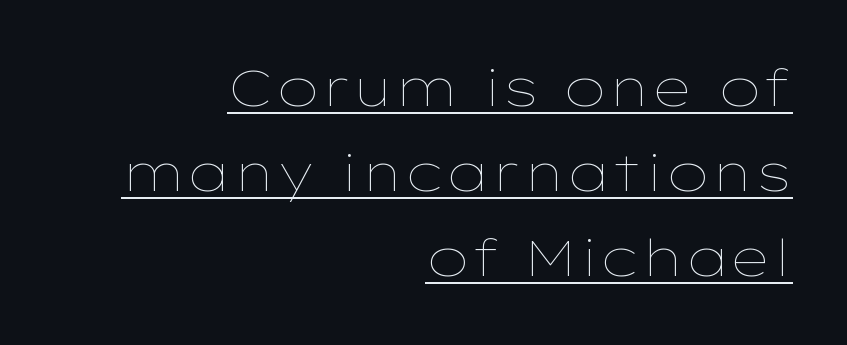
Q: Is the text bold? A: No.
Q: Is the text italic (slanted)? A: No, it is upright.
Q: Is the text underlined? A: Yes.
Q: How is the paragraph aligned? A: Right-aligned.
Q: Is the spacing between letters normal or unusually wide? A: Normal.
Q: Is the spacing between lines tight, normal or loose? A: Normal.
Q: Width (condensed, normal, or wide)? A: Wide.
Q: Stroke contrast? A: Low.
Q: x-height? A: Medium.
Q: Monospaced? A: No.
